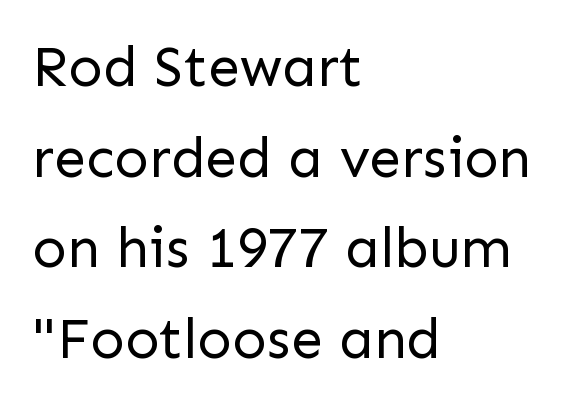
{"serif": "no", "italic": "no", "bold": "no", "weight": "regular", "width": "normal", "stroke_contrast": "low", "x_height": "medium", "monospaced": "no", "underline": "no", "align": "left", "line_spacing": "normal", "line_spacing_ratio": 1.59, "letter_spacing": "normal", "letter_spacing_em": 0.0, "glyph_px": 57}
